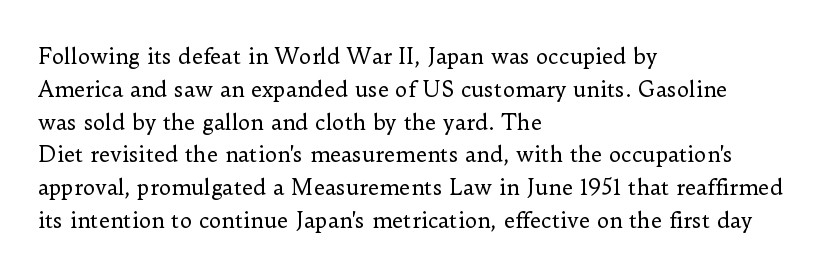
Upright lettering throughout. The rows are spaced the way most documents space them. These lines stack with their left ends in a neat column. The space beneath each line is pristine and unruled. This sample uses plain, unmodified letter spacing. Stem width sits at or under what a default text font uses.
